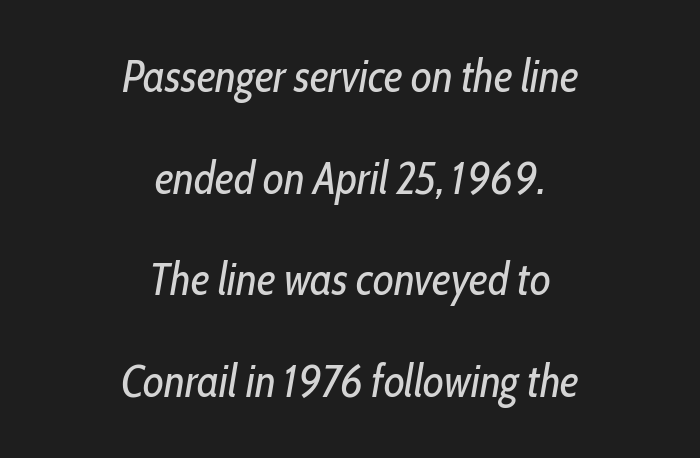
The image shows 45 px regular-weight, condensed type, italic (leaning right); set centered, loose line spacing (2.26x), normal letter spacing, not underlined; low stroke contrast and a medium x-height.
